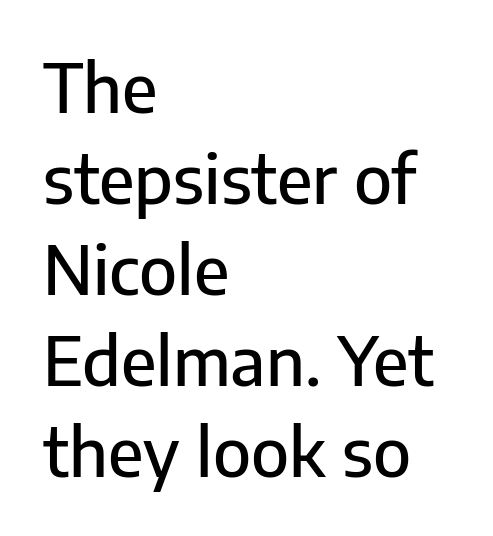
Q: Is the text italic (slanted)? A: No, it is upright.
Q: Is the typeface a serif or a sans-serif typeface? A: Sans-serif.
Q: Is the text underlined? A: No.
Q: How is the paragraph aligned? A: Left-aligned.
Q: Is the spacing between letters normal or unusually wide? A: Normal.
Q: Is the spacing between lines tight, normal or loose? A: Normal.
Q: Width (condensed, normal, or wide)? A: Normal.
Q: Stroke contrast? A: Low.
Q: x-height? A: Medium.
Q: Monospaced? A: No.
